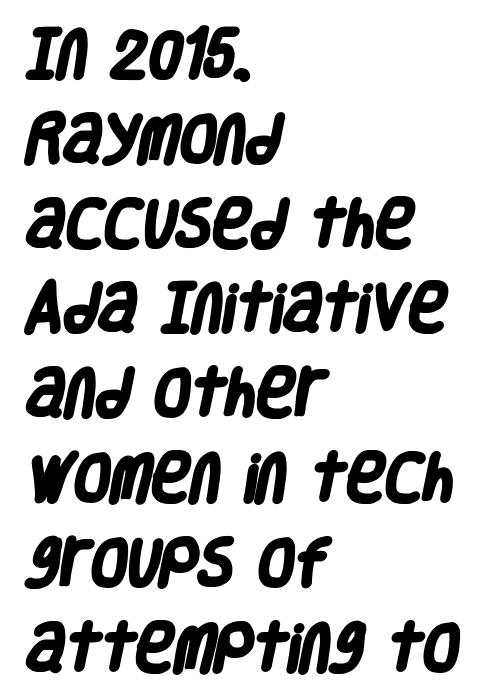
{"serif": "no", "bold": "yes", "weight": "heavy", "width": "condensed", "stroke_contrast": "low", "x_height": "large", "monospaced": "no", "underline": "no", "align": "left", "line_spacing": "normal", "line_spacing_ratio": 1.6, "letter_spacing": "normal", "letter_spacing_em": 0.0, "glyph_px": 53}
